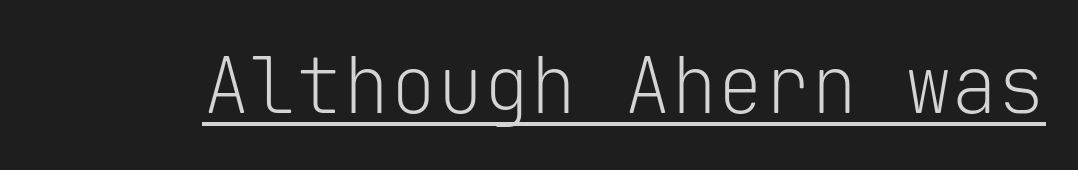
The image shows 78 px light sans-serif type, upright, monospaced; set normal letter spacing, underlined; low stroke contrast and a medium x-height.
